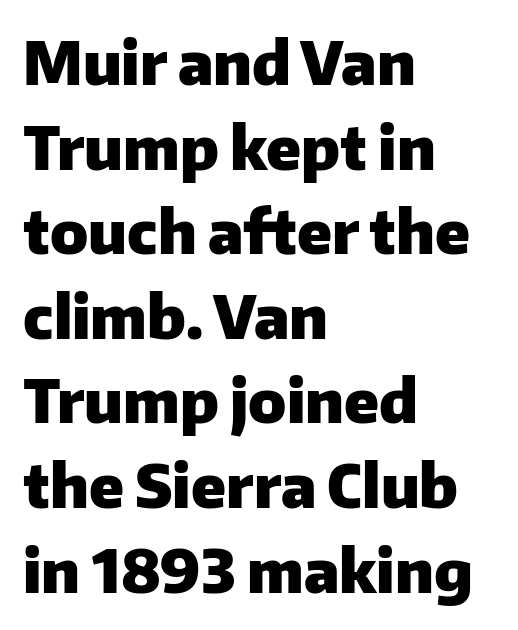
The image shows 60 px heavy sans-serif type, upright; set left-aligned, normal line spacing (1.41x), normal letter spacing, not underlined; low stroke contrast and a medium x-height.
